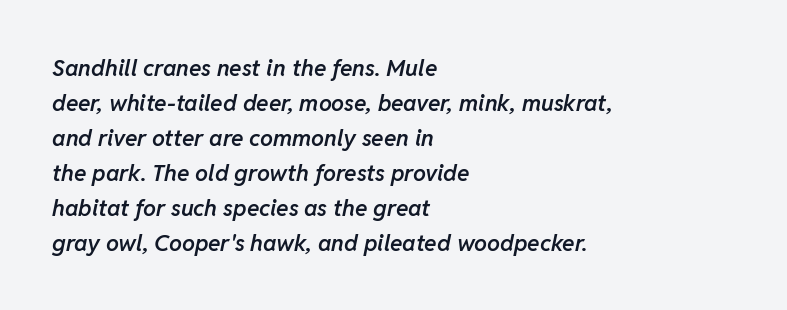
The image shows 23 px text type, italic (leaning right); set left-aligned, normal line spacing (1.52x), normal letter spacing, not underlined.
